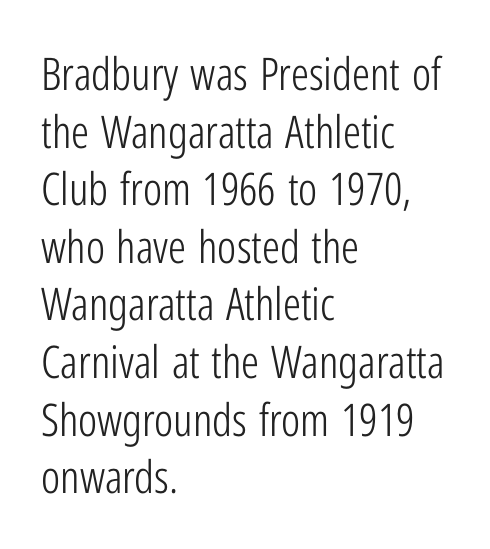
Q: Is the text bold? A: No.
Q: Is the text italic (slanted)? A: No, it is upright.
Q: Is the typeface a serif or a sans-serif typeface? A: Sans-serif.
Q: Is the text underlined? A: No.
Q: How is the paragraph aligned? A: Left-aligned.
Q: Is the spacing between letters normal or unusually wide? A: Normal.
Q: Is the spacing between lines tight, normal or loose? A: Normal.
Q: Width (condensed, normal, or wide)? A: Condensed.
Q: Stroke contrast? A: Low.
Q: x-height? A: Medium.
Q: Monospaced? A: No.
